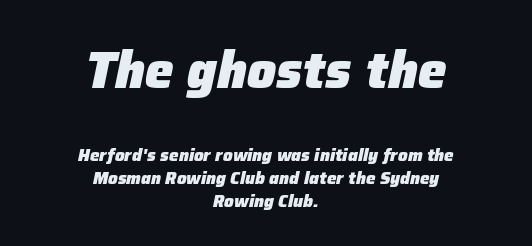
The space beneath each line is pristine and unruled. The glyphs look as if they've been sheared to an angle. Between one letter and the next there's only the usual sliver of space. Here the designer chose a conventional face with non-uniform glyph widths.
